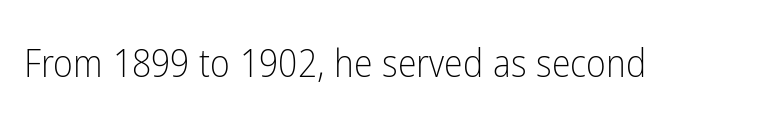
The image shows 38 px light, condensed sans-serif type, upright; set normal letter spacing, not underlined; low stroke contrast and a medium x-height.
